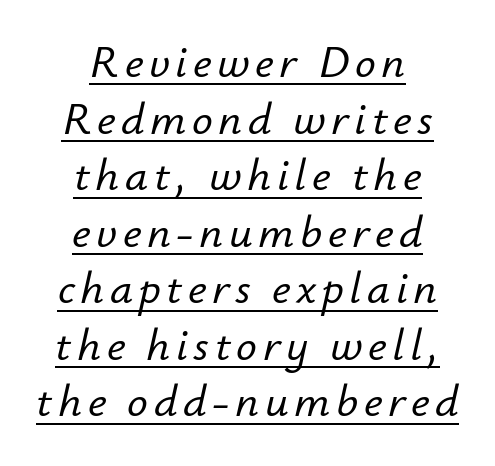
The letters advance in unequal steps, a hallmark of proportional type. The typography opts for an oblique posture over an upright one. These lines are centered, leaving both edges ragged. The string is rendered with underlining switched on.
